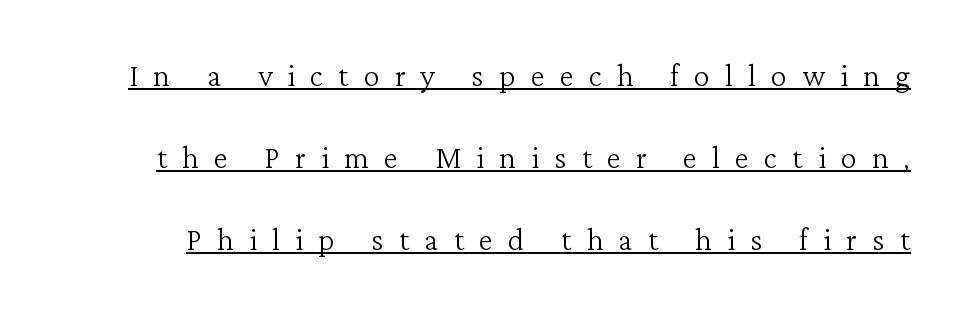
The image shows 40 px light serif type, upright; set loose line spacing (2.05x), unusually wide letter spacing (+0.38 em), underlined; low stroke contrast and a medium x-height.
